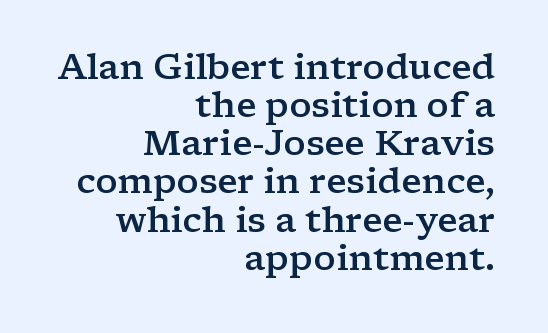
The image shows 35 px semibold, wide serif type, upright; set right-aligned, tight line spacing (1.09x), normal letter spacing, not underlined; low stroke contrast and a medium x-height.
